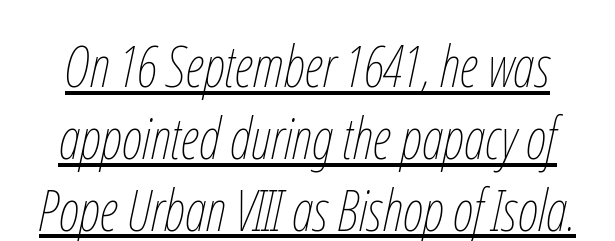
Q: Is the text bold? A: No.
Q: Is the text italic (slanted)? A: Yes, it leans right by about 12 degrees.
Q: Is the text underlined? A: Yes.
Q: Is the spacing between letters normal or unusually wide? A: Normal.
Q: Is the spacing between lines tight, normal or loose? A: Normal.
Q: Width (condensed, normal, or wide)? A: Condensed.
Q: Stroke contrast? A: Low.
Q: x-height? A: Medium.
Q: Monospaced? A: No.
